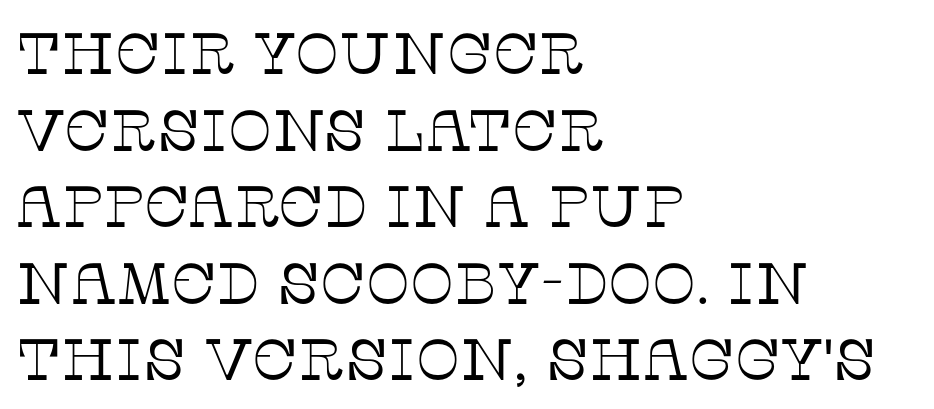
The image shows 58 px thin serif type, upright; set left-aligned, normal line spacing (1.32x), normal letter spacing, not underlined; low stroke contrast and a large x-height.
